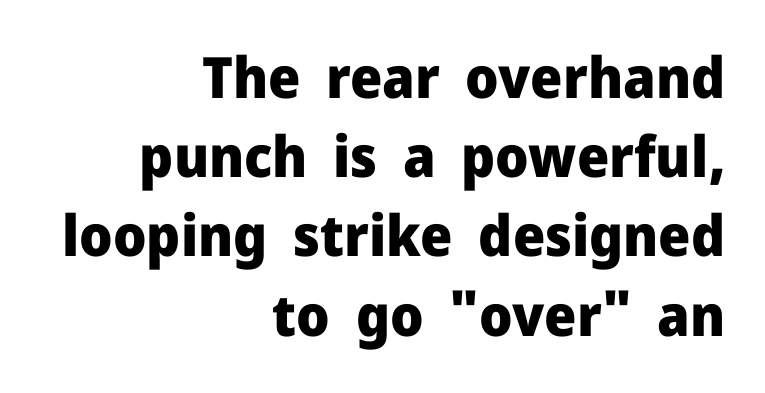
The image shows 57 px heavy sans-serif type, upright; set right-aligned, normal line spacing (1.39x), normal letter spacing, not underlined; low stroke contrast and a medium x-height.
